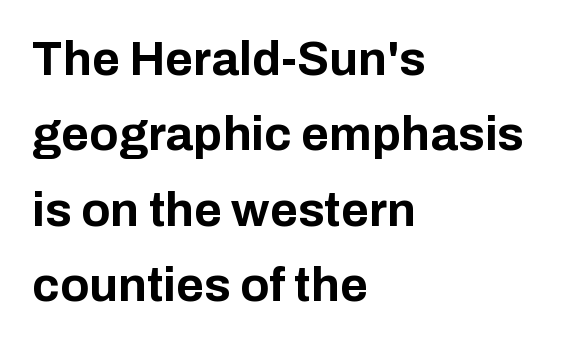
The image shows 48 px bold sans-serif type, upright; set left-aligned, normal line spacing (1.57x), normal letter spacing, not underlined; low stroke contrast and a medium x-height.
